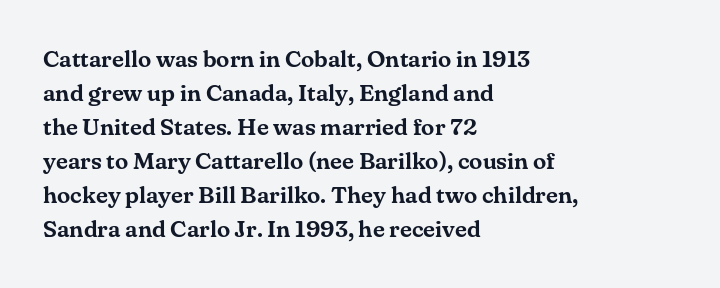
Each word holds together tightly as a unit, with standard inter-letter gaps. Horizontally, the lines are justified to the leading edge only. Check the space under the baseline: it is left empty. Leading matches the norm, producing a regular column.
